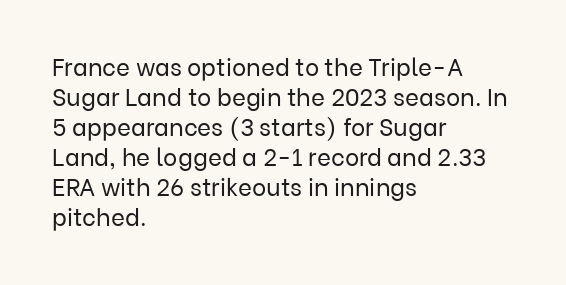
Honestly, there is no underline to notice here at all. The font's upright variant was chosen for this text. Horizontally, the lines are justified to the leading edge only. Bold? No — there's no thickening of the strokes.
